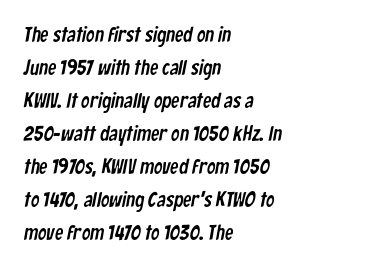
The image shows 21 px text type; set left-aligned, normal line spacing (1.57x), normal letter spacing, not underlined.
